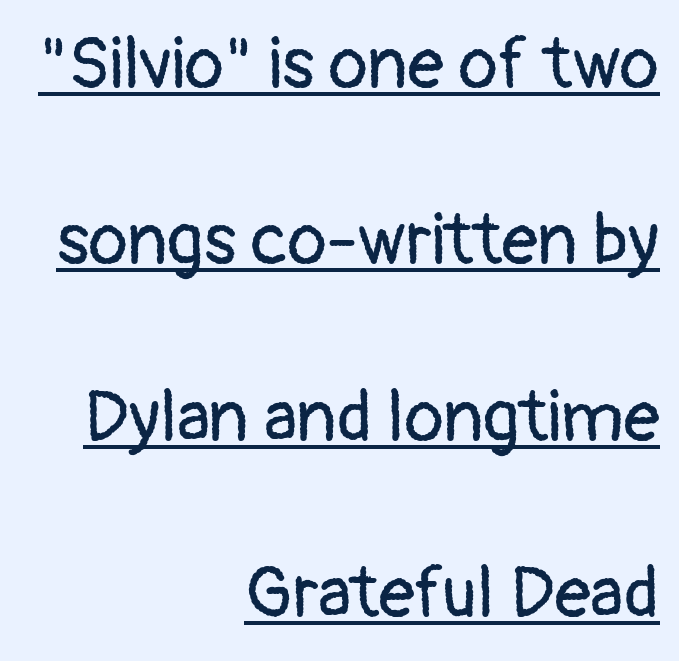
Is the stroke heavy? The answer is a plain regular-or-lighter. Honestly, the letter spacing is just normal — you wouldn't notice it. In terms of leading, this rendering errs on the spacious side. Has an underline been added? It has. Italic: no, the glyphs are upright roman. Font category for this specimen: sans-serif.
